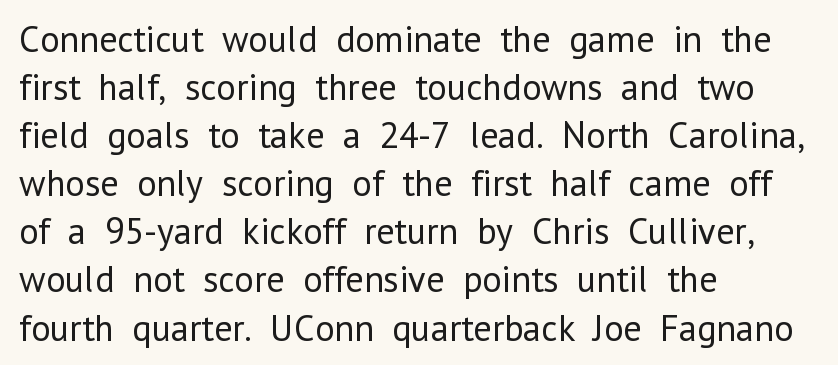
Q: Is the text bold? A: No.
Q: Is the text italic (slanted)? A: No, it is upright.
Q: Is the typeface a serif or a sans-serif typeface? A: Sans-serif.
Q: Is the text underlined? A: No.
Q: How is the paragraph aligned? A: Left-aligned.
Q: Is the spacing between letters normal or unusually wide? A: Normal.
Q: Is the spacing between lines tight, normal or loose? A: Normal.
Q: Width (condensed, normal, or wide)? A: Normal.
Q: Stroke contrast? A: Low.
Q: x-height? A: Medium.
Q: Monospaced? A: No.
